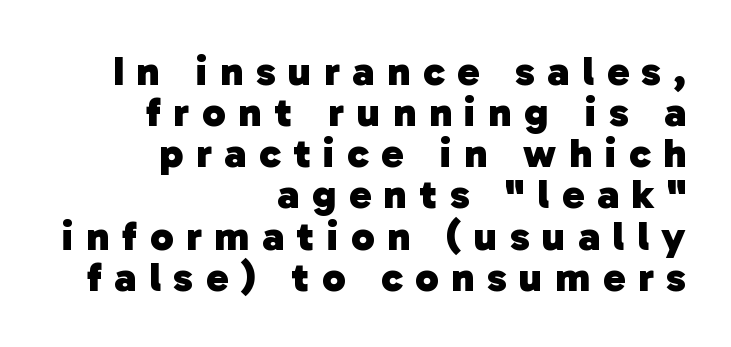
Q: Is the text bold? A: Yes.
Q: Is the typeface a serif or a sans-serif typeface? A: Sans-serif.
Q: Is the text underlined? A: No.
Q: How is the paragraph aligned? A: Right-aligned.
Q: Is the spacing between letters normal or unusually wide? A: Unusually wide.
Q: Is the spacing between lines tight, normal or loose? A: Tight.
Q: Width (condensed, normal, or wide)? A: Normal.
Q: Stroke contrast? A: Low.
Q: x-height? A: Medium.
Q: Monospaced? A: No.
